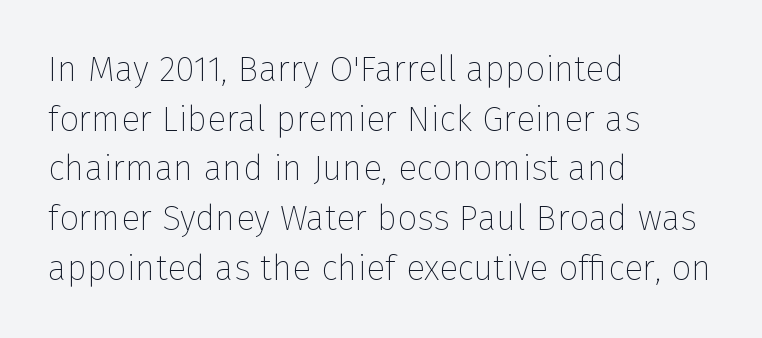
Q: Is the text bold? A: No.
Q: Is the text italic (slanted)? A: No, it is upright.
Q: Is the typeface a serif or a sans-serif typeface? A: Sans-serif.
Q: Is the text underlined? A: No.
Q: How is the paragraph aligned? A: Left-aligned.
Q: Is the spacing between letters normal or unusually wide? A: Normal.
Q: Is the spacing between lines tight, normal or loose? A: Normal.
Q: Width (condensed, normal, or wide)? A: Normal.
Q: Stroke contrast? A: Low.
Q: x-height? A: Medium.
Q: Monospaced? A: No.
